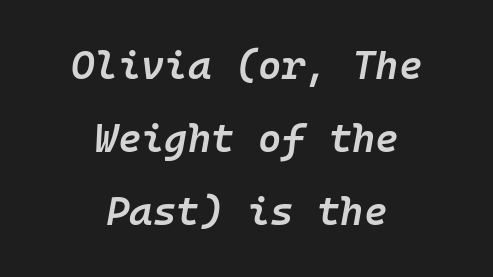
The image shows 40 px semibold type, italic (leaning right), monospaced; set centered, line spacing 1.83x, normal letter spacing, not underlined; low stroke contrast and a medium x-height.
